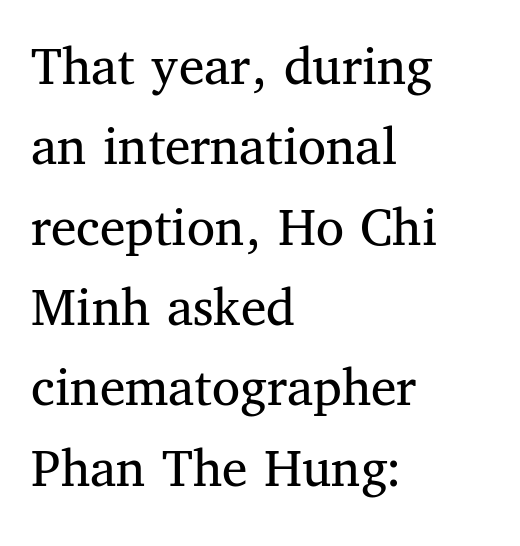
Q: Is the text bold? A: No.
Q: Is the text italic (slanted)? A: No, it is upright.
Q: Is the typeface a serif or a sans-serif typeface? A: Serif.
Q: Is the text underlined? A: No.
Q: How is the paragraph aligned? A: Left-aligned.
Q: Is the spacing between letters normal or unusually wide? A: Normal.
Q: Is the spacing between lines tight, normal or loose? A: Normal.
Q: Width (condensed, normal, or wide)? A: Normal.
Q: Stroke contrast? A: Medium.
Q: x-height? A: Medium.
Q: Monospaced? A: No.
